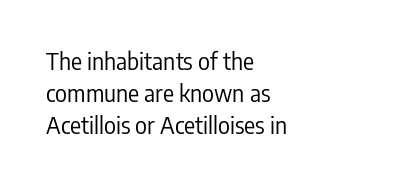
Q: Is the text bold? A: No.
Q: Is the text italic (slanted)? A: No, it is upright.
Q: Is the text underlined? A: No.
Q: How is the paragraph aligned? A: Left-aligned.
Q: Is the spacing between letters normal or unusually wide? A: Normal.
Q: Is the spacing between lines tight, normal or loose? A: Normal.
